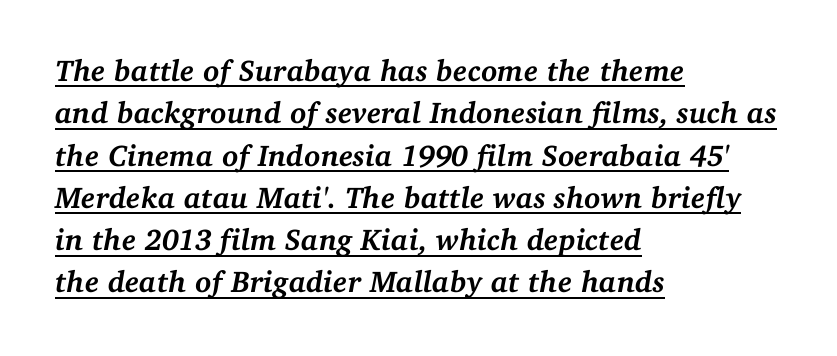
The lines are quadded left. These lines are rendered in a variable-pitch font. You could call the tracking neutral — neither tight nor loose. Slanted lettering throughout.
